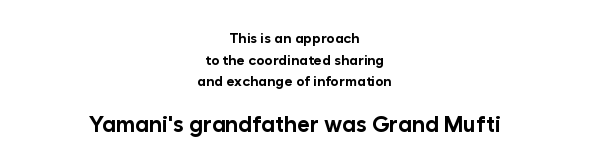
The image shows 22 px bold type, upright; set centered, normal line spacing (1.54x), normal letter spacing, not underlined; the second (bottom) block is 1.57x larger.
